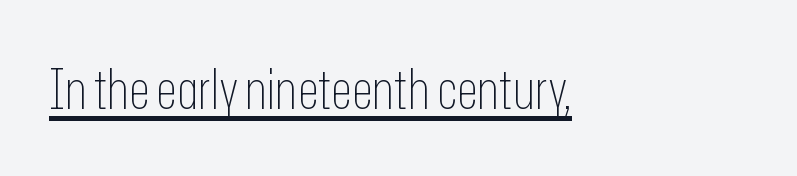
The image shows 55 px thin, condensed sans-serif type, upright; set left-aligned, normal letter spacing, underlined; low stroke contrast and a medium x-height.
